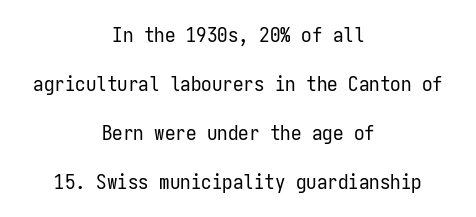
{"italic": "no", "bold": "no", "underline": "no", "align": "center", "line_spacing": "loose", "line_spacing_ratio": 2.34, "letter_spacing": "normal", "letter_spacing_em": 0.0, "glyph_px": 21}
